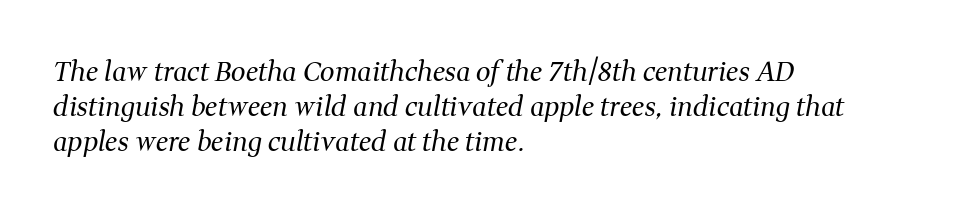
Q: Is the text bold? A: No.
Q: Is the text italic (slanted)? A: Yes, it leans right by about 11 degrees.
Q: Is the text underlined? A: No.
Q: How is the paragraph aligned? A: Left-aligned.
Q: Is the spacing between letters normal or unusually wide? A: Normal.
Q: Is the spacing between lines tight, normal or loose? A: Normal.
